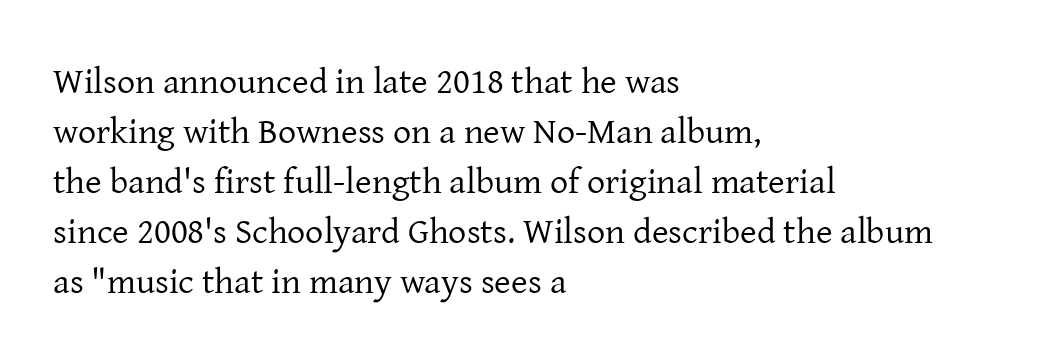
Are there feet on the stems? There are — it's a serif. Underline: absent. Notice how descenders clear the ascenders below comfortably — that's standard leading. Posture: vertical. Is this a fixed-width face? No — the glyphs have proportional, varying widths. Default kerning and tracking; the words read as compact shapes.
